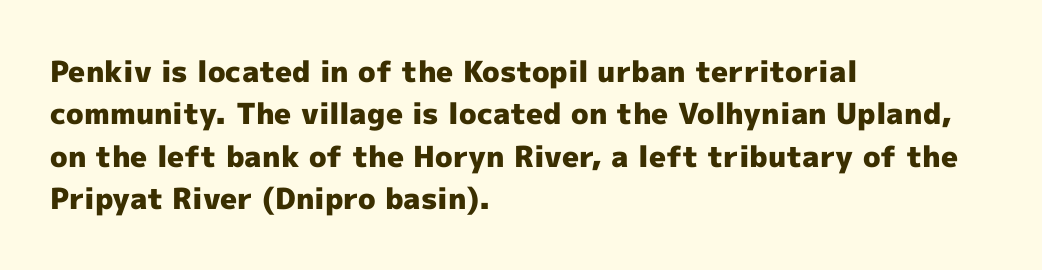
Quick note: underline off. Caption: multi-line text, flush left, ragged right. Students, observe: this is what conventionally led text looks like. Summary of weight: heavy, a full bold.
